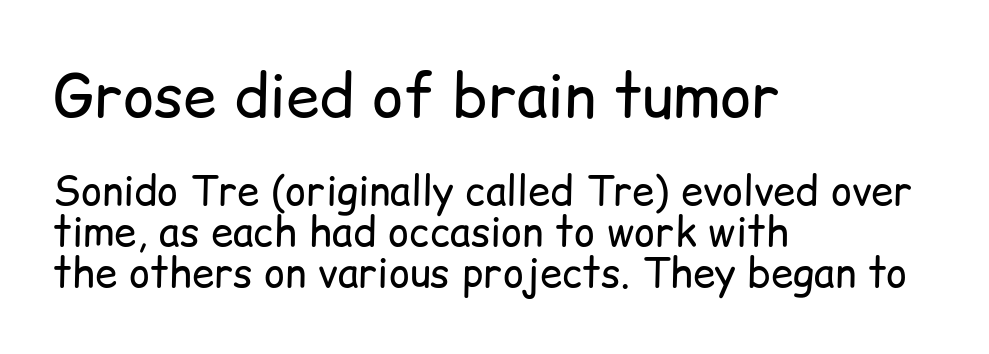
The image shows 60 px regular-weight sans-serif type, upright; set left-aligned, tight line spacing (1.02x), normal letter spacing, not underlined; the first (top) block is 1.5x larger; low stroke contrast and a medium x-height.
